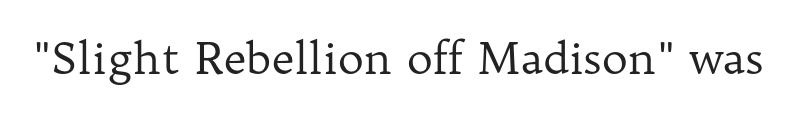
The type sits square on the baseline with zero lean. Standard letterfit; no display-style spreading of the glyphs. Decoration check: the copy has no underline. Little horizontal feet cap the strokes, marking this as serif type. Ink coverage per letter is moderate at most.
